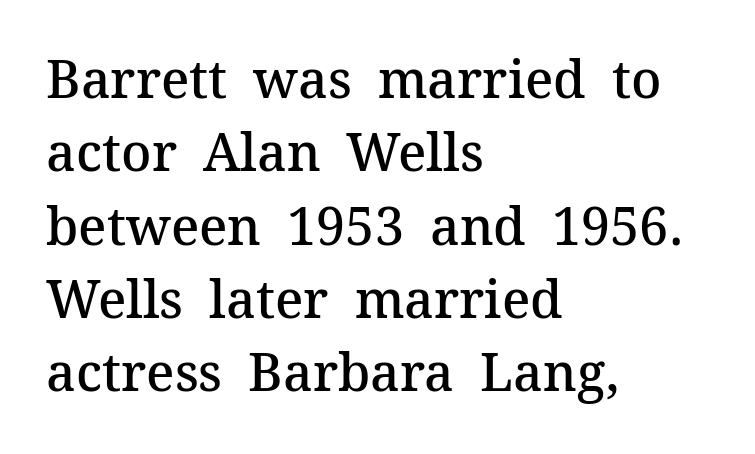
The string is rendered with underlining switched off. All the whitespace from short lines collects on the right. Note: serifs present on the glyphs. Varying glyph widths throughout — classic text-font behaviour. Does extra space separate the letters? No, they use regular spacing. Characters remain perfectly vertical along every line.
